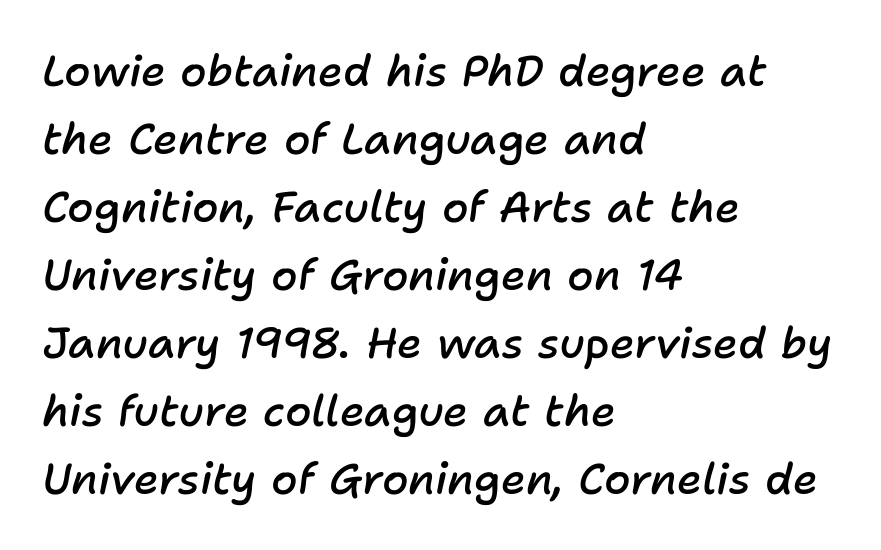
Tracking value appears to be zero — textbook default spacing. Plain, unruled lines of type. This block has exactly the height ordinary leading produces. The strokes are fattened partway — semibold, not bold.
